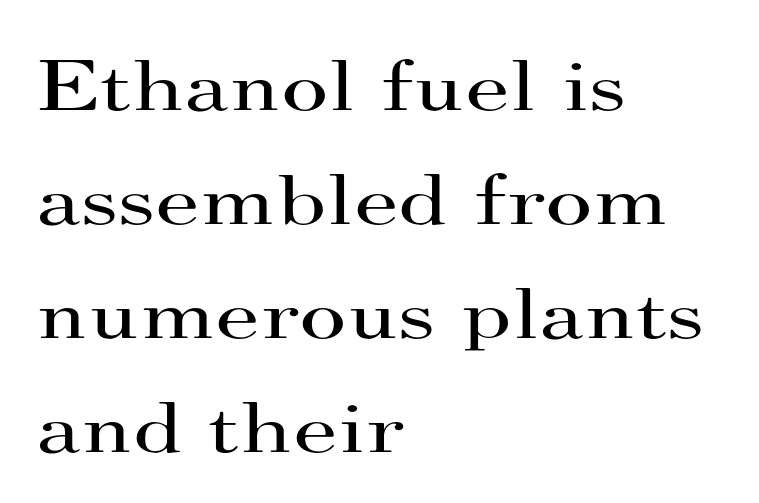
{"serif": "yes", "italic": "no", "bold": "no", "weight": "regular", "width": "wide", "stroke_contrast": "high", "x_height": "small", "monospaced": "no", "underline": "no", "align": "left", "line_spacing": "normal", "line_spacing_ratio": 1.56, "letter_spacing": "normal", "letter_spacing_em": 0.0, "glyph_px": 73}
